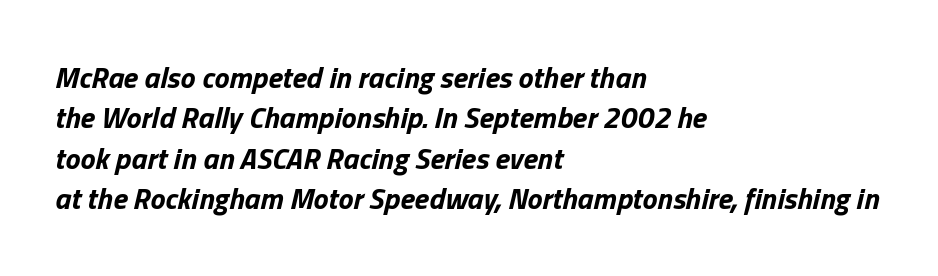
The image shows 30 px bold type, italic (leaning right); set left-aligned, normal line spacing (1.35x), normal letter spacing, not underlined; low stroke contrast and a medium x-height.
